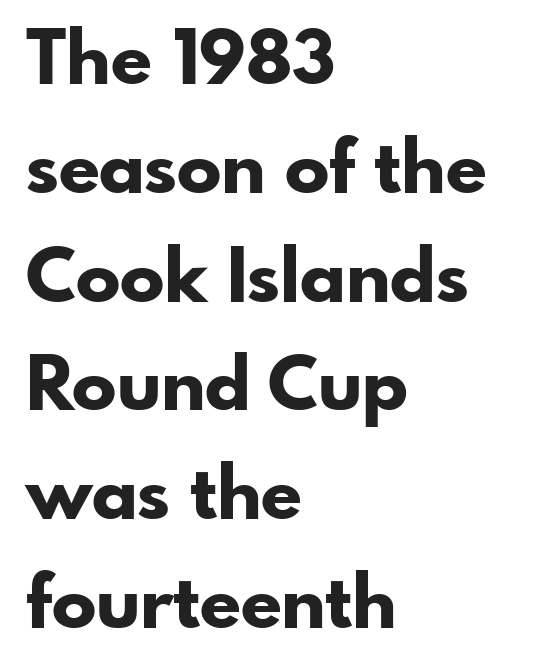
The image shows 74 px bold sans-serif type, upright; set left-aligned, normal line spacing (1.47x), normal letter spacing, not underlined; low stroke contrast and a small x-height.
